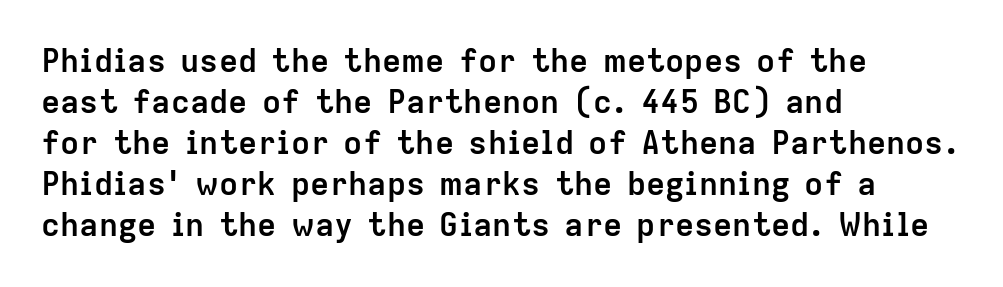
A normal amount of white space separates one row of letters from the next. A typesetter would mark this as roman, not italic. Looks like regular typesetting: each glyph gets only the width it needs. Which margin do the lines hug? The left one — the right edge is uneven.
